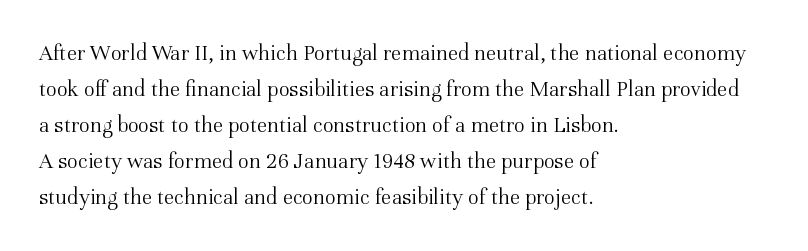
Q: Is the text bold? A: No.
Q: Is the text italic (slanted)? A: No, it is upright.
Q: Is the text underlined? A: No.
Q: How is the paragraph aligned? A: Left-aligned.
Q: Is the spacing between letters normal or unusually wide? A: Normal.
Q: Is the spacing between lines tight, normal or loose? A: Normal.
